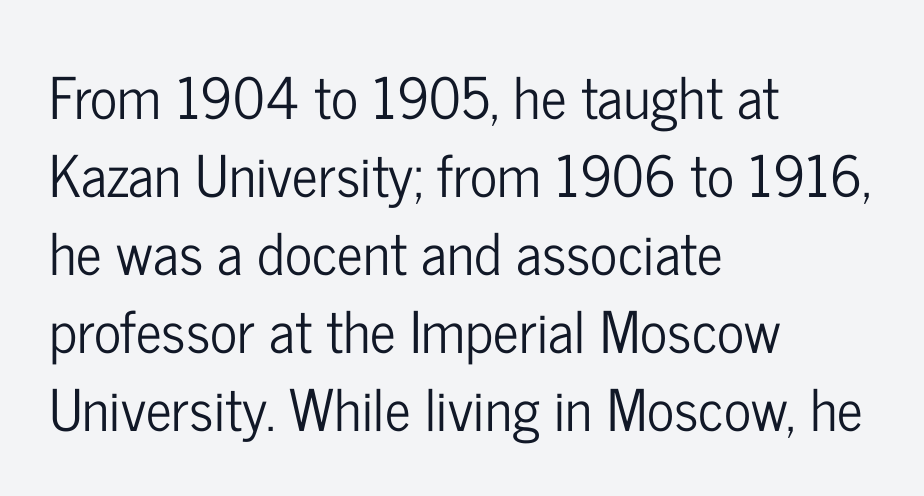
The image shows 57 px condensed sans-serif type, upright; set left-aligned, normal line spacing (1.37x), normal letter spacing, not underlined; low stroke contrast and a medium x-height.
